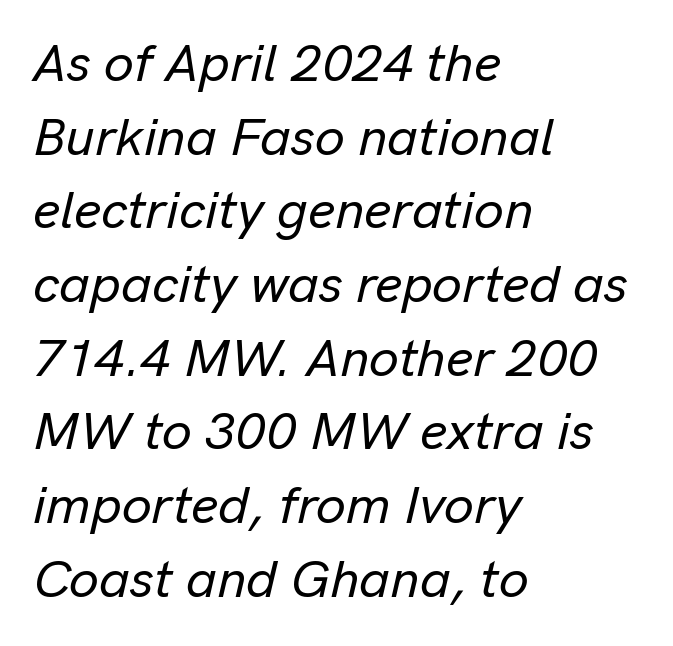
Q: Is the text italic (slanted)? A: Yes, it leans right by about 13 degrees.
Q: Is the text underlined? A: No.
Q: How is the paragraph aligned? A: Left-aligned.
Q: Is the spacing between letters normal or unusually wide? A: Normal.
Q: Is the spacing between lines tight, normal or loose? A: Normal.
Q: Width (condensed, normal, or wide)? A: Normal.
Q: Stroke contrast? A: Low.
Q: x-height? A: Medium.
Q: Monospaced? A: No.
